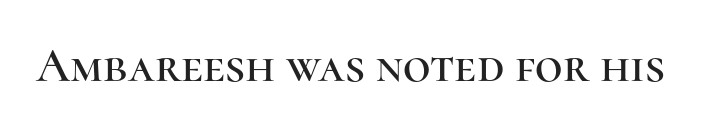
Q: Is the text italic (slanted)? A: No, it is upright.
Q: Is the typeface a serif or a sans-serif typeface? A: Serif.
Q: Is the text underlined? A: No.
Q: Is the spacing between letters normal or unusually wide? A: Normal.
Q: Width (condensed, normal, or wide)? A: Normal.
Q: Stroke contrast? A: High.
Q: x-height? A: Medium.
Q: Monospaced? A: No.
